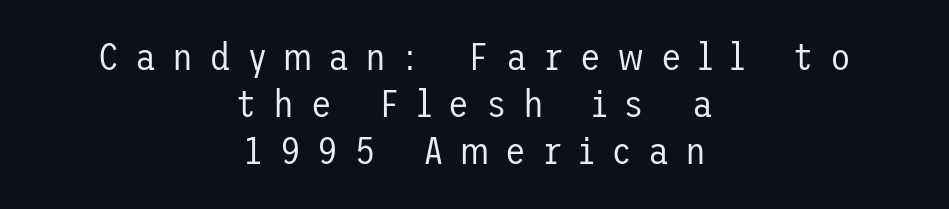
{"serif": "no", "italic": "no", "bold": "no", "weight": "regular", "width": "normal", "stroke_contrast": "low", "x_height": "medium", "underline": "no", "align": "center", "line_spacing_ratio": 1.24, "letter_spacing": "wide", "letter_spacing_em": 0.43, "glyph_px": 38}
